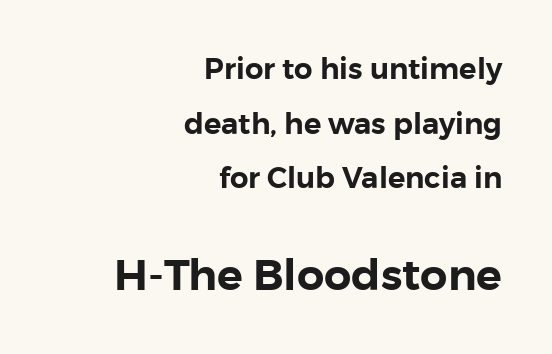
{"serif": "no", "italic": "no", "width": "normal", "stroke_contrast": "low", "x_height": "medium", "monospaced": "no", "underline": "no", "align": "right", "line_spacing_ratio": 1.88, "letter_spacing": "normal", "letter_spacing_em": 0.0, "larger_block": "second", "size_ratio": 1.48, "glyph_px": 43}
